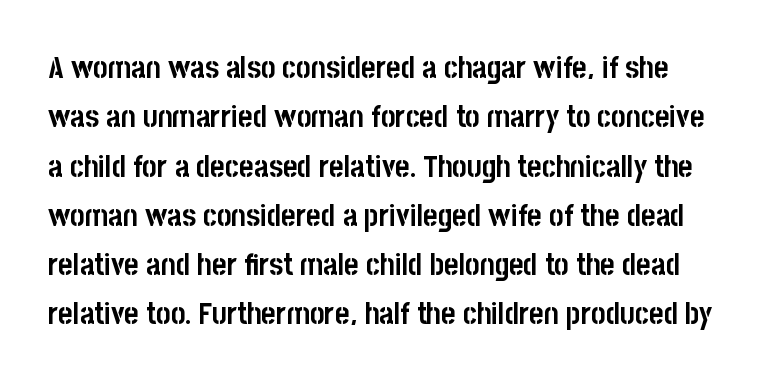
{"serif": "no", "italic": "no", "bold": "yes", "weight": "semibold", "width": "condensed", "stroke_contrast": "low", "x_height": "large", "monospaced": "no", "underline": "no", "line_spacing": "normal", "line_spacing_ratio": 1.59, "letter_spacing": "normal", "letter_spacing_em": 0.0, "glyph_px": 31}
